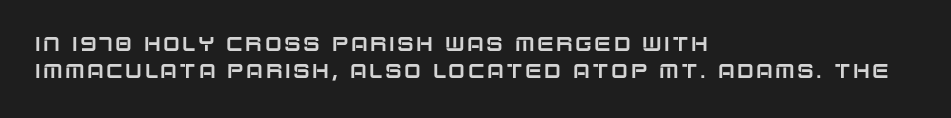
The image shows 20 px text type, upright; set left-aligned, normal line spacing (1.37x), not underlined.
